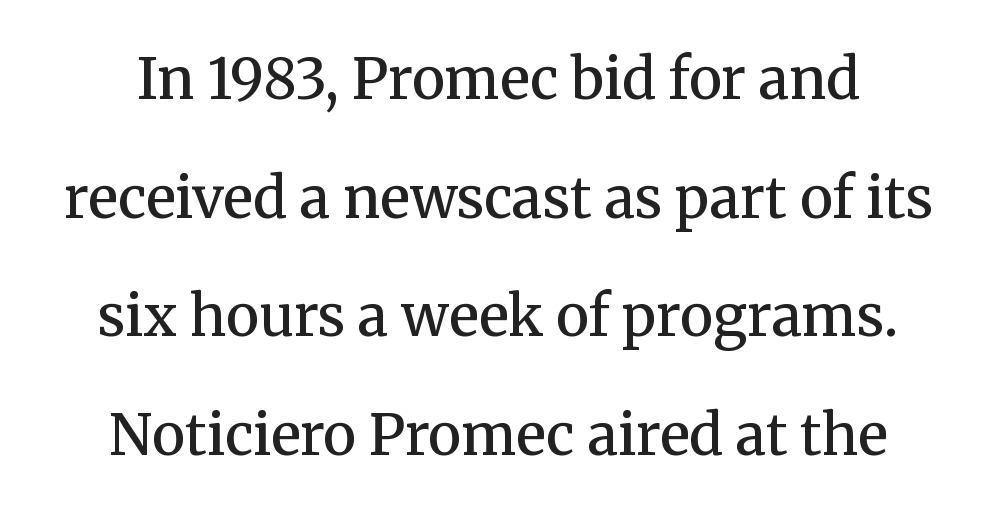
Tracking value appears to be zero — textbook default spacing. Designer's note — italics off, roman on. Check under the words: just untouched page. Strokes here are thickened, but only to semibold level. Do the characters align in a grid? No, the font is proportional.
